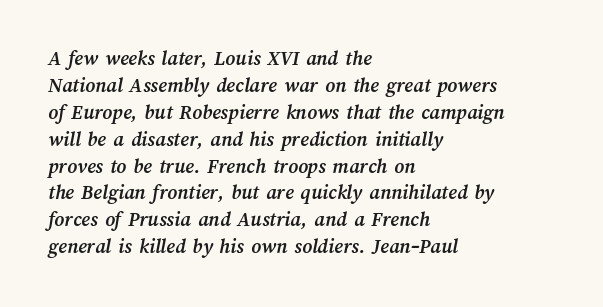
The face used here has the dense, thick strokes of a bold. Typeset ragged right — the left edge is the straight one. Compared with typical paragraphs, the rows here are spaced about the same. Standard letterfit; no display-style spreading of the glyphs. A bare baseline throughout the passage.
